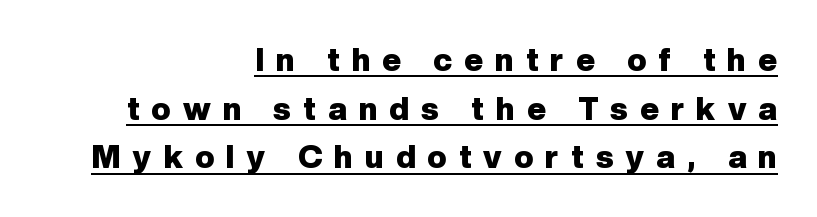
{"serif": "no", "italic": "no", "bold": "yes", "weight": "heavy", "width": "normal", "stroke_contrast": "low", "x_height": "medium", "monospaced": "no", "underline": "yes", "align": "right", "line_spacing": "normal", "line_spacing_ratio": 1.52, "letter_spacing": "wide", "letter_spacing_em": 0.38, "glyph_px": 32}
